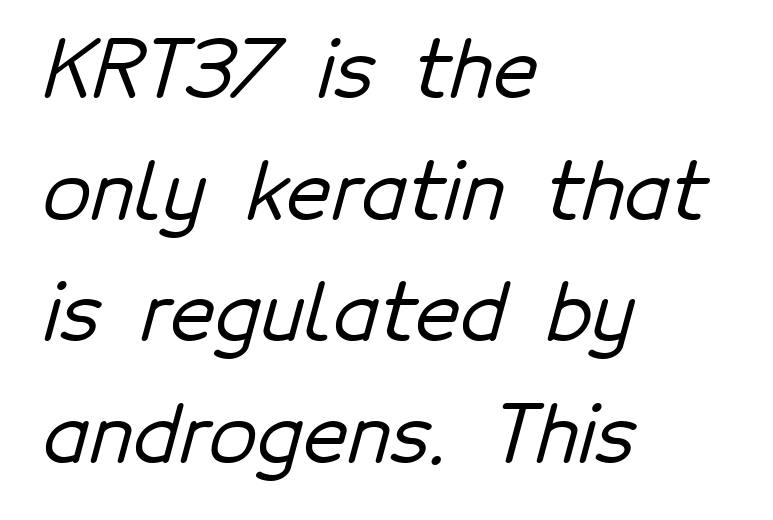
Type without underlining. Letter spacing: default. The designer left line spacing at the default. Short and long lines alike share a common starting point at left. These lines are rendered in a variable-pitch font.
